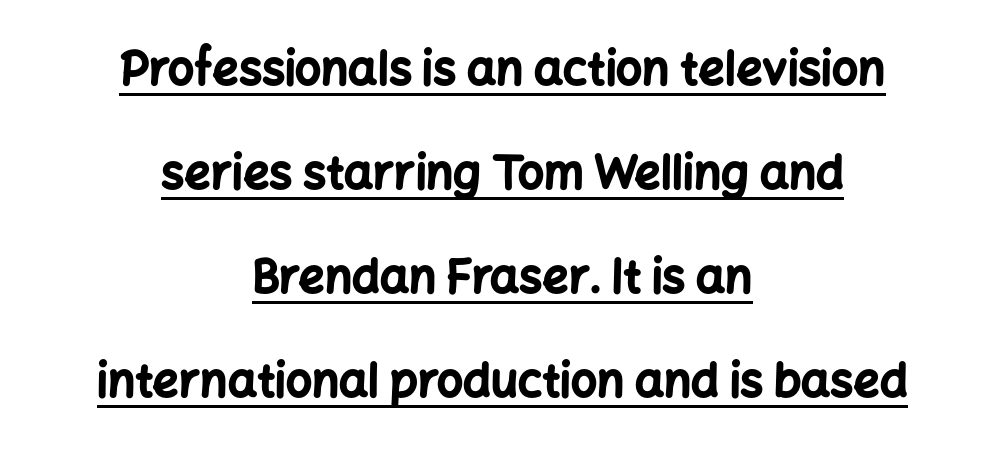
Q: Is the text bold? A: Yes.
Q: Is the text italic (slanted)? A: No, it is upright.
Q: Is the typeface a serif or a sans-serif typeface? A: Sans-serif.
Q: Is the text underlined? A: Yes.
Q: How is the paragraph aligned? A: Centered.
Q: Is the spacing between letters normal or unusually wide? A: Normal.
Q: Is the spacing between lines tight, normal or loose? A: Loose.
Q: Width (condensed, normal, or wide)? A: Normal.
Q: Stroke contrast? A: Low.
Q: x-height? A: Medium.
Q: Monospaced? A: No.
